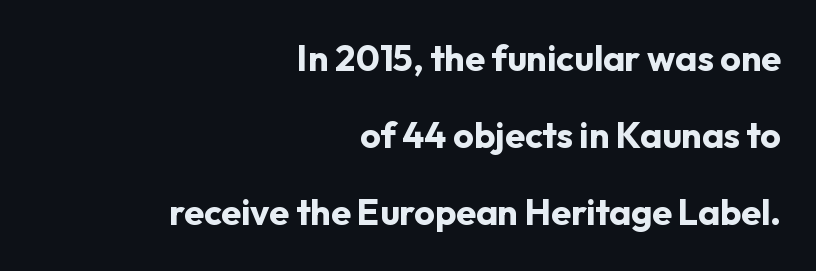
The image shows 36 px bold sans-serif type, upright; set right-aligned, loose line spacing (2.14x), normal letter spacing, not underlined; low stroke contrast and a medium x-height.
